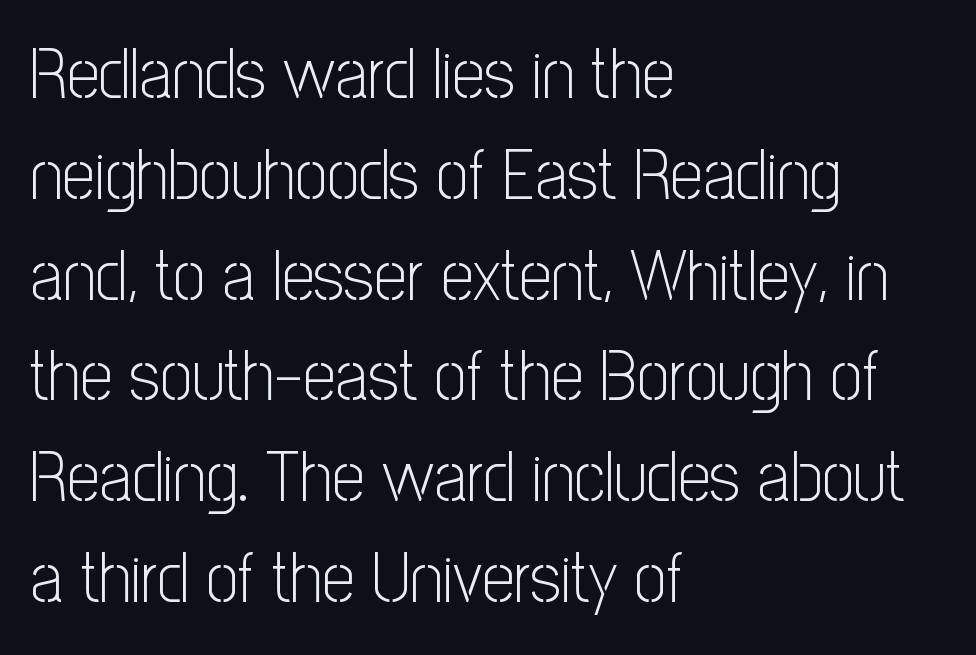
{"serif": "no", "italic": "no", "bold": "no", "weight": "light", "width": "condensed", "stroke_contrast": "low", "x_height": "medium", "monospaced": "no", "underline": "no", "align": "left", "line_spacing": "normal", "line_spacing_ratio": 1.4, "letter_spacing": "normal", "letter_spacing_em": 0.0, "glyph_px": 72}
